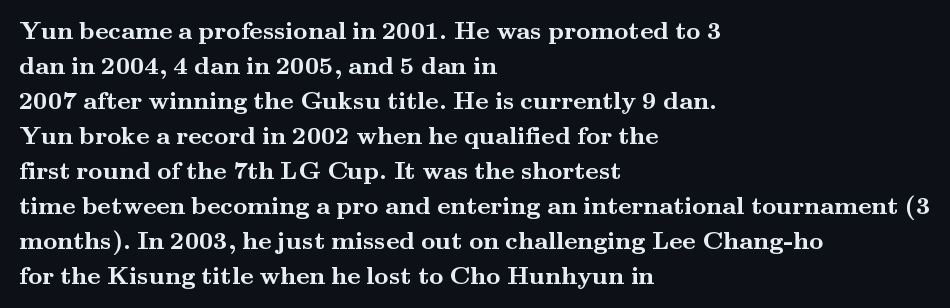
Q: Is the text bold? A: Yes.
Q: Is the text italic (slanted)? A: No, it is upright.
Q: Is the text underlined? A: No.
Q: How is the paragraph aligned? A: Left-aligned.
Q: Is the spacing between letters normal or unusually wide? A: Normal.
Q: Is the spacing between lines tight, normal or loose? A: Normal.
